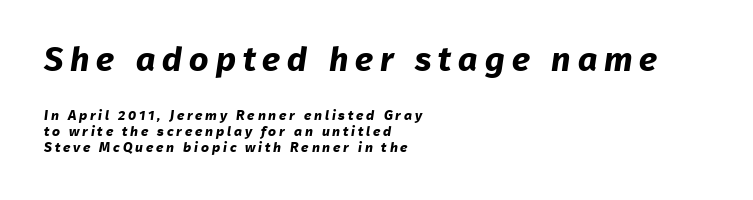
{"serif": "no", "bold": "yes", "weight": "bold", "width": "normal", "stroke_contrast": "low", "x_height": "medium", "monospaced": "no", "underline": "no", "align": "left", "line_spacing": "tight", "line_spacing_ratio": 1.12, "letter_spacing": "wide", "letter_spacing_em": 0.2, "larger_block": "first", "size_ratio": 2.43, "glyph_px": 34}
